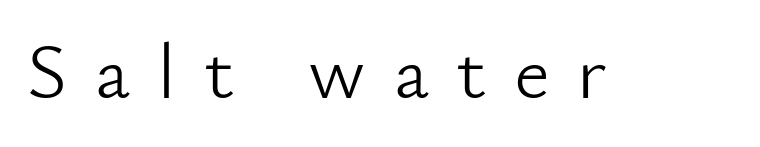
{"serif": "no", "italic": "no", "bold": "no", "weight": "light", "width": "normal", "stroke_contrast": "low", "x_height": "small", "monospaced": "no", "underline": "no", "letter_spacing": "wide", "letter_spacing_em": 0.35, "glyph_px": 79}
